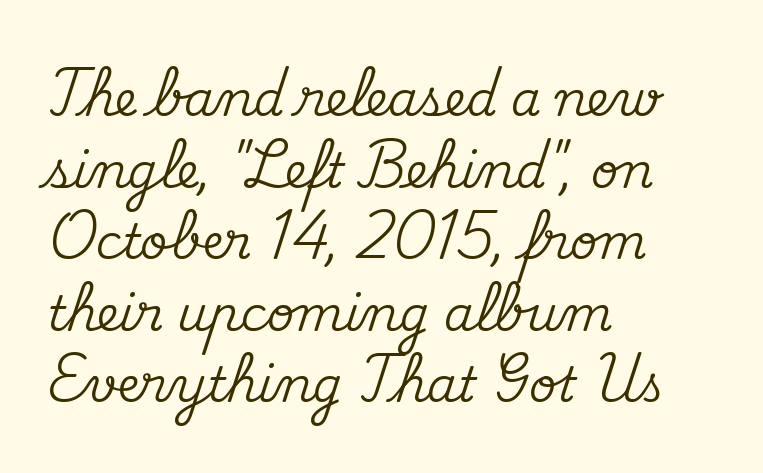
This sample is left-justified, so line endings fall wherever the words run out. Honestly, the row spacing looks completely unremarkable. Letterform terminals end in serifs throughout the passage.
